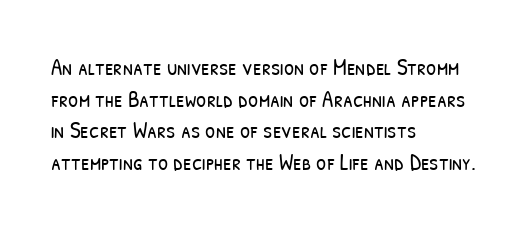
{"bold": "no", "underline": "no", "align": "left", "line_spacing": "normal", "line_spacing_ratio": 1.37, "letter_spacing": "normal", "letter_spacing_em": 0.0, "glyph_px": 23}
